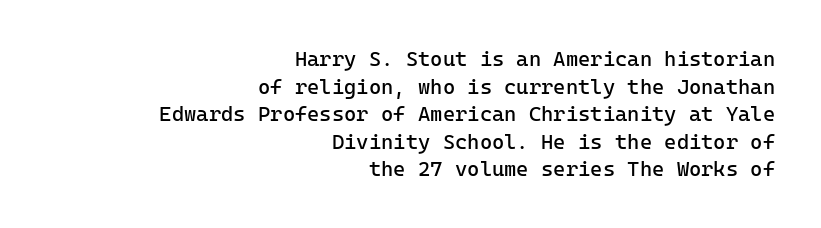
The image shows 21 px text type, upright; set right-aligned, normal line spacing (1.31x), normal letter spacing, not underlined.
